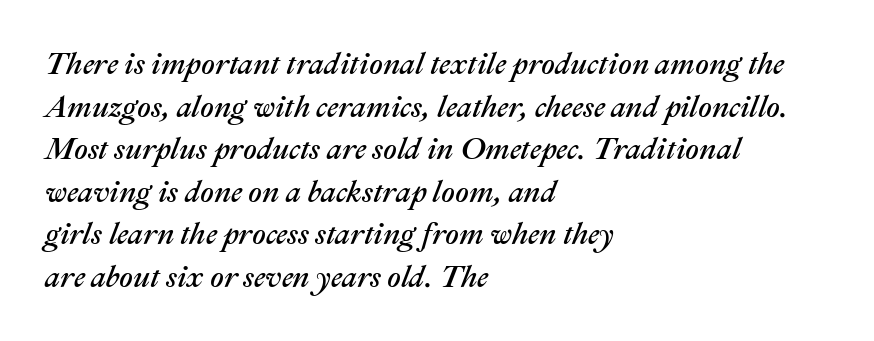
Q: Is the text italic (slanted)? A: Yes, it leans right by about 22 degrees.
Q: Is the text underlined? A: No.
Q: How is the paragraph aligned? A: Left-aligned.
Q: Is the spacing between letters normal or unusually wide? A: Normal.
Q: Is the spacing between lines tight, normal or loose? A: Normal.
Q: Width (condensed, normal, or wide)? A: Normal.
Q: Stroke contrast? A: Medium.
Q: x-height? A: Medium.
Q: Monospaced? A: No.
